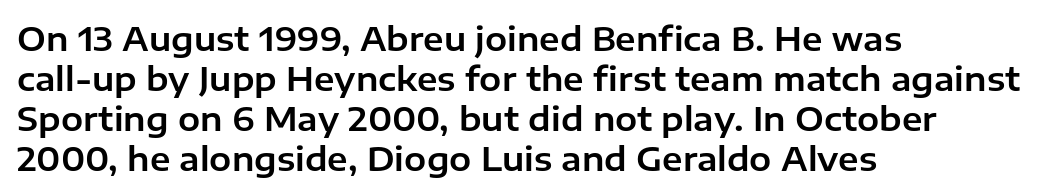
Horizontally, the lines are justified to the leading edge only. Plain, unruled lines of type. Tall strokes in this sample are plumb rather than angled. Is this a fixed-width face? No — the glyphs have proportional, varying widths. The designer went with a sans here, leaving each stem footless. Standard letterfit; no display-style spreading of the glyphs.
